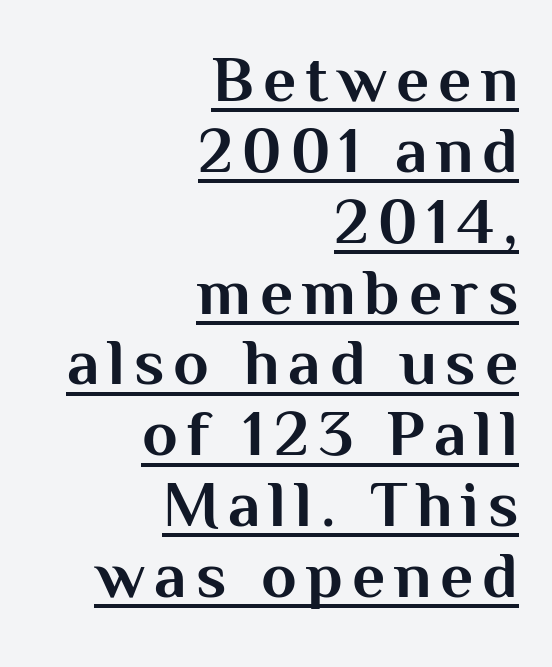
{"serif": "no", "italic": "no", "bold": "yes", "weight": "bold", "width": "normal", "stroke_contrast": "medium", "x_height": "medium", "monospaced": "no", "underline": "yes", "align": "right", "line_spacing": "tight", "line_spacing_ratio": 1.09, "glyph_px": 65}
